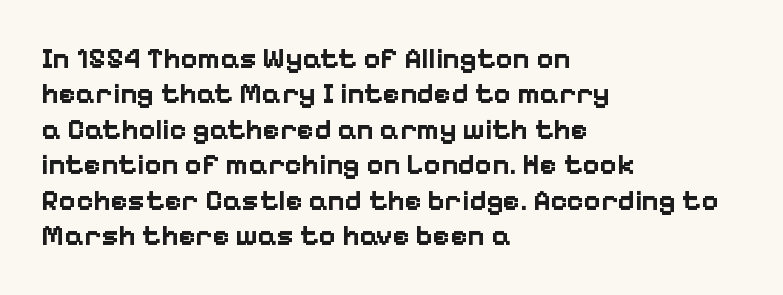
Character widths vary here, with narrow letters taking less room than wide ones. This rendering features lettering with no underline. Short note: letters normally spaced. This sample is left-justified, so line endings fall wherever the words run out.
